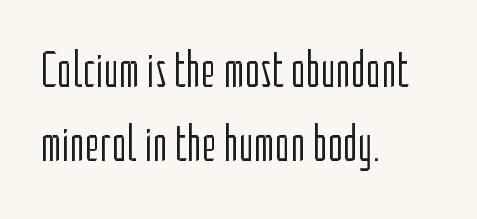
Q: Is the text bold? A: No.
Q: Is the text italic (slanted)? A: No, it is upright.
Q: Is the typeface a serif or a sans-serif typeface? A: Sans-serif.
Q: Is the text underlined? A: No.
Q: How is the paragraph aligned? A: Left-aligned.
Q: Is the spacing between letters normal or unusually wide? A: Normal.
Q: Is the spacing between lines tight, normal or loose? A: Normal.
Q: Width (condensed, normal, or wide)? A: Condensed.
Q: Stroke contrast? A: Low.
Q: x-height? A: Medium.
Q: Monospaced? A: No.
